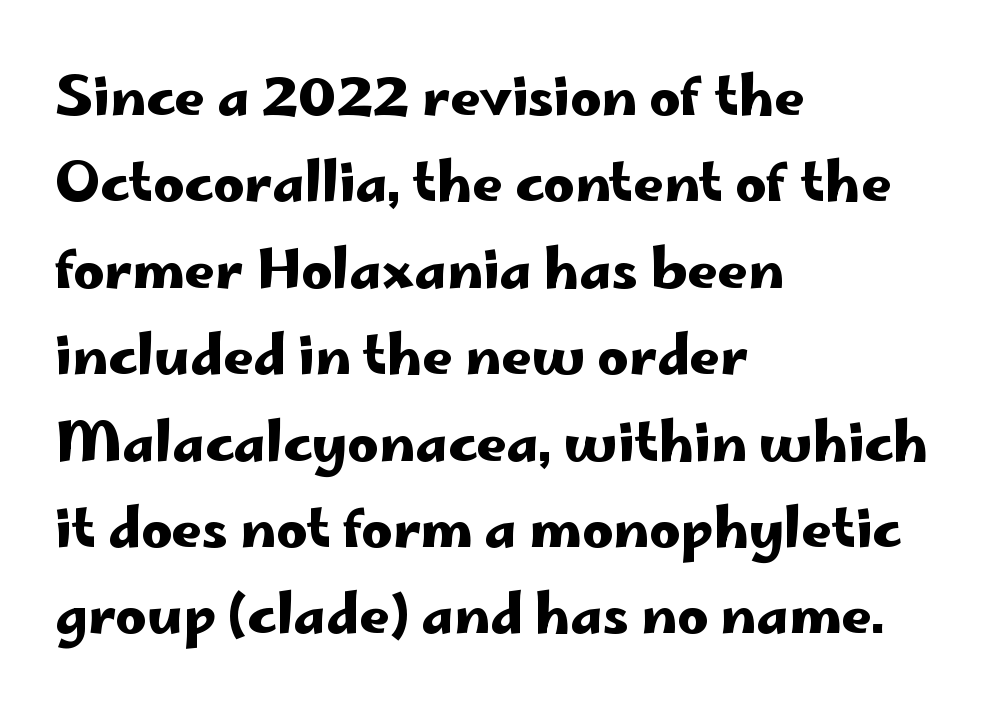
{"serif": "no", "italic": "no", "width": "wide", "stroke_contrast": "low", "x_height": "small", "monospaced": "no", "underline": "no", "align": "left", "line_spacing": "normal", "line_spacing_ratio": 1.6, "letter_spacing": "normal", "letter_spacing_em": 0.0, "glyph_px": 54}
